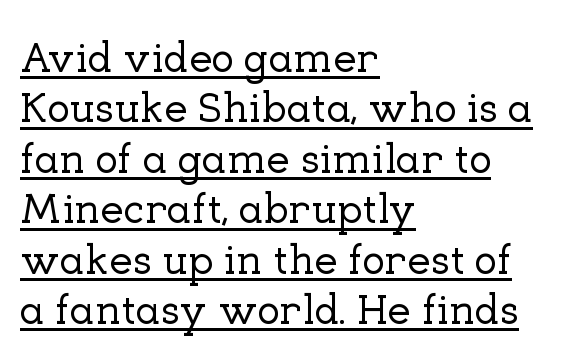
{"serif": "yes", "italic": "no", "width": "normal", "stroke_contrast": "low", "x_height": "medium", "monospaced": "no", "underline": "yes", "align": "left", "line_spacing_ratio": 1.2, "letter_spacing": "normal", "letter_spacing_em": 0.0, "glyph_px": 42}
